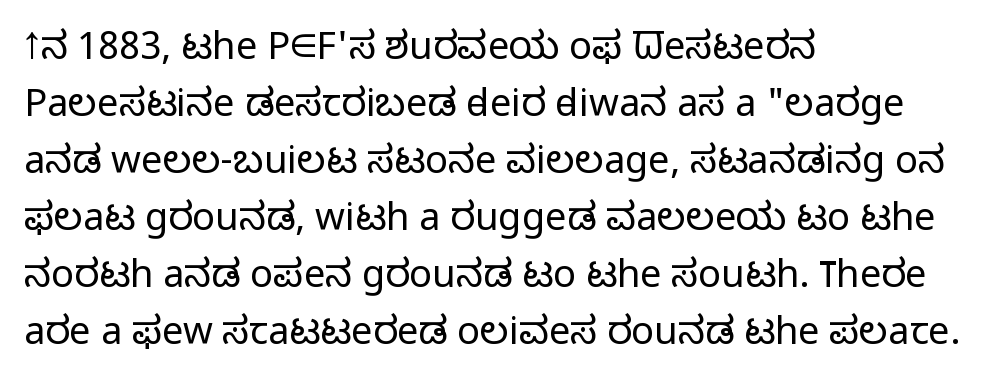
Q: Is the text bold? A: No.
Q: Is the text italic (slanted)? A: No, it is upright.
Q: Is the typeface a serif or a sans-serif typeface? A: Sans-serif.
Q: Is the text underlined? A: No.
Q: How is the paragraph aligned? A: Left-aligned.
Q: Is the spacing between letters normal or unusually wide? A: Normal.
Q: Is the spacing between lines tight, normal or loose? A: Normal.
Q: Width (condensed, normal, or wide)? A: Normal.
Q: Stroke contrast? A: Low.
Q: x-height? A: Medium.
Q: Monospaced? A: No.
